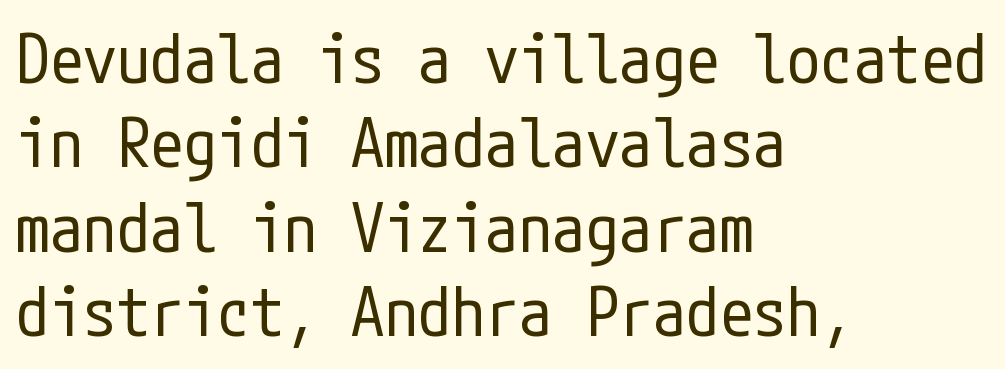
A roman cut, with each character standing at attention. Plain, unruled lines of type. The face used here is rendered with its standard letterfit. Look at the bottom of the vertical strokes: they stop flat, with no serifs. A light-to-regular cut is what we see here. Teacher's note: observe the even left margin — that is flush-left alignment.
